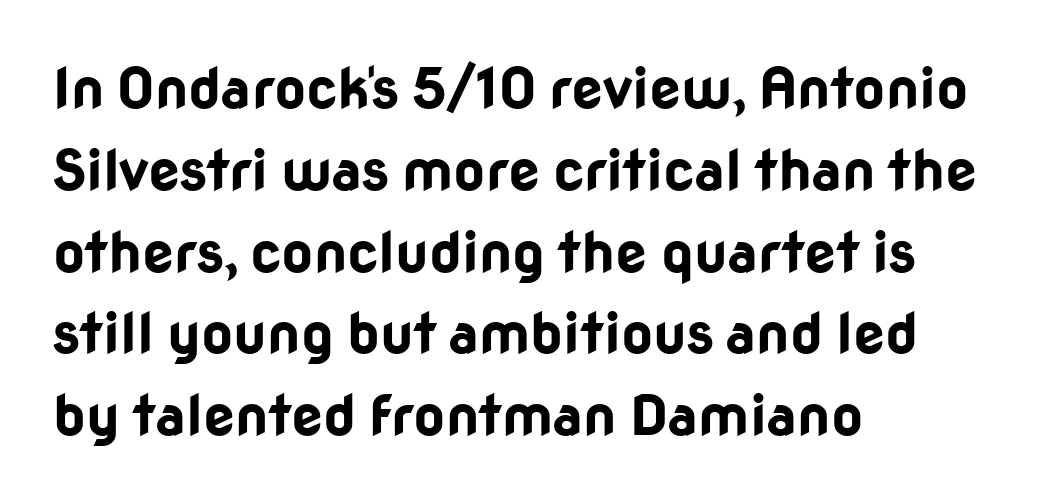
Descender tails drop into unmarked territory. Notice how descenders clear the ascenders below comfortably — that's standard leading. Strokes here are thick enough to call this a true bold. The rag falls on the right side of this text block. Examine the stroke ends and you'll find no serifs. Standard letterfit; no display-style spreading of the glyphs.
